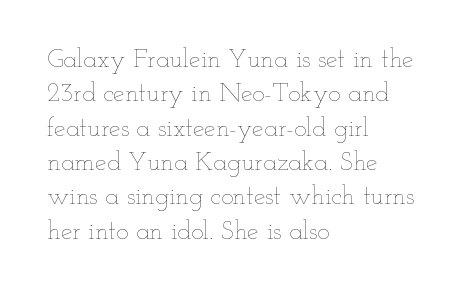
Leftover space on each line is placed entirely after the last word. Notice how the stems are strictly vertical — no italics here. The rendering uses a moderate line-height, typical for paragraphs. Underlining? Definitely not there. A light-to-regular cut is what we see here.
